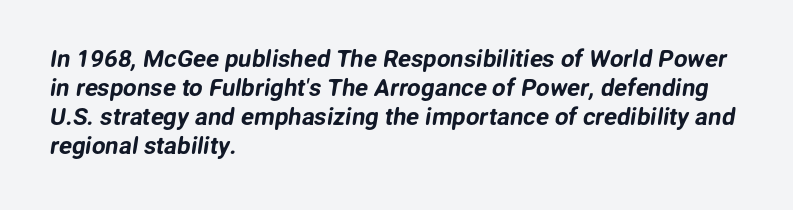
The image shows 24 px text type; set left-aligned, line spacing 1.21x, normal letter spacing, not underlined.
